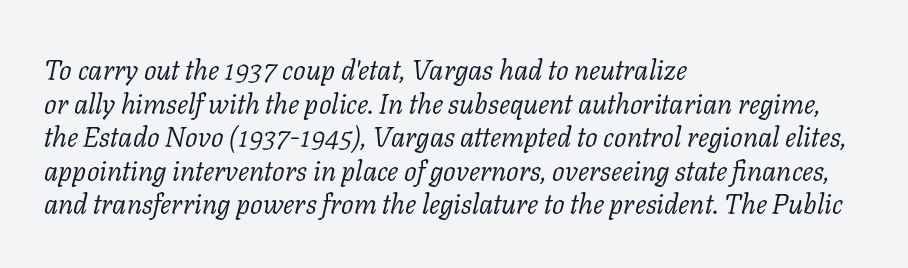
Q: Is the text bold? A: No.
Q: Is the text italic (slanted)? A: Yes, it leans right by about 11 degrees.
Q: Is the typeface a serif or a sans-serif typeface? A: Serif.
Q: Is the text underlined? A: No.
Q: How is the paragraph aligned? A: Left-aligned.
Q: Is the spacing between letters normal or unusually wide? A: Normal.
Q: Width (condensed, normal, or wide)? A: Normal.
Q: Stroke contrast? A: Low.
Q: x-height? A: Medium.
Q: Monospaced? A: No.
